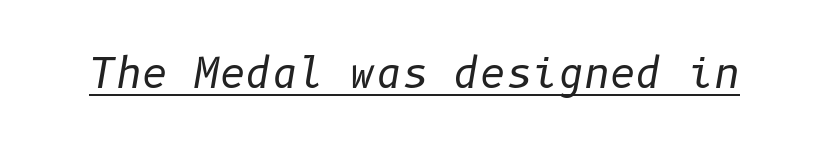
Q: Is the text bold? A: No.
Q: Is the text italic (slanted)? A: Yes, it leans right by about 10 degrees.
Q: Is the text underlined? A: Yes.
Q: Is the spacing between letters normal or unusually wide? A: Normal.
Q: Width (condensed, normal, or wide)? A: Normal.
Q: Stroke contrast? A: Low.
Q: x-height? A: Medium.
